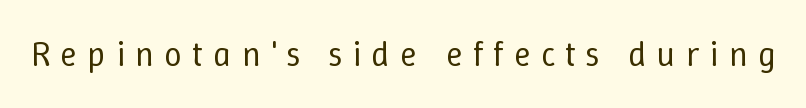
{"italic": "no", "bold": "no", "weight": "regular", "width": "normal", "stroke_contrast": "low", "x_height": "medium", "monospaced": "no", "underline": "no", "letter_spacing": "wide", "letter_spacing_em": 0.29, "glyph_px": 35}
